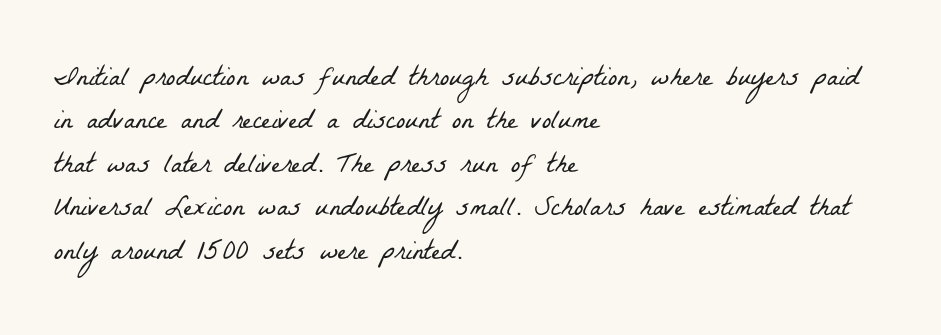
The image shows 28 px light, condensed serif type; set left-aligned, normal line spacing (1.55x), normal letter spacing, not underlined; low stroke contrast and a medium x-height.
